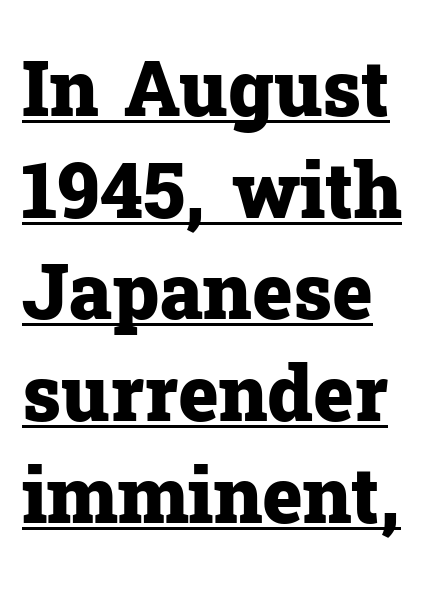
{"serif": "yes", "italic": "no", "bold": "yes", "weight": "heavy", "width": "normal", "stroke_contrast": "low", "x_height": "medium", "monospaced": "no", "underline": "yes", "align": "left", "line_spacing": "normal", "line_spacing_ratio": 1.32, "letter_spacing": "normal", "letter_spacing_em": 0.0, "glyph_px": 77}
